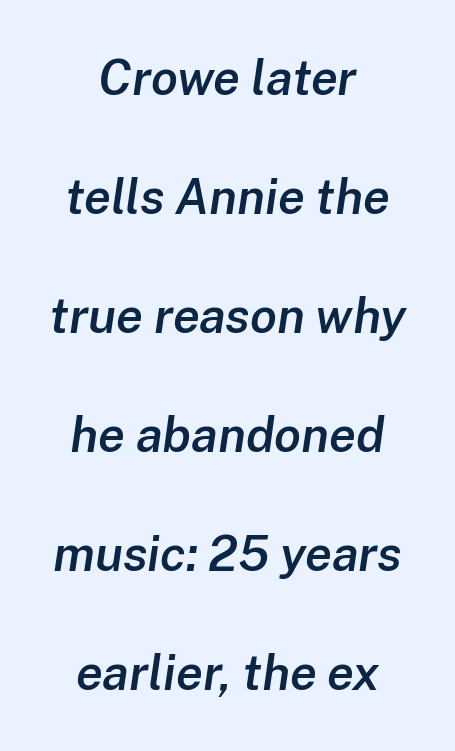
The typesetter chose a symmetrical, centered arrangement here. How would I describe the line gaps? Wide and relaxed. Spacing between characters is what you'd get straight out of the box. A typesetter would mark this as italic.
